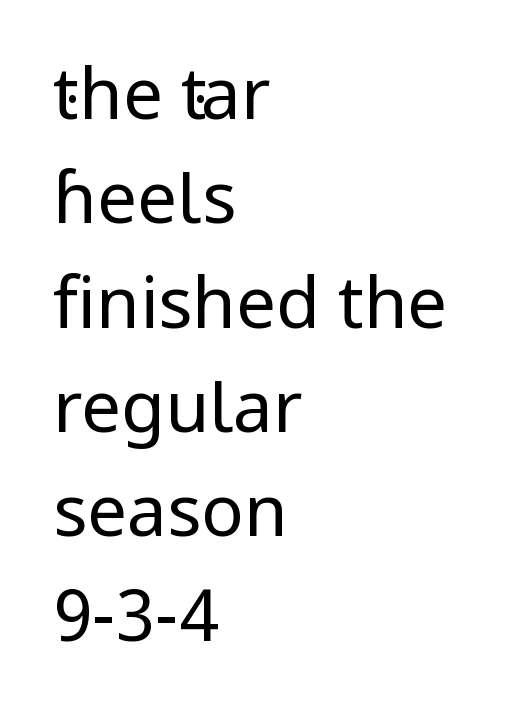
The image shows 71 px regular-weight sans-serif type, upright; set left-aligned, normal line spacing (1.47x), normal letter spacing, not underlined; low stroke contrast and a medium x-height.
